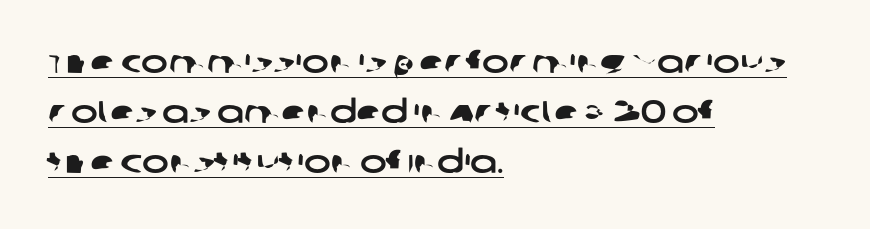
{"serif": "no", "width": "wide", "stroke_contrast": "low", "x_height": "large", "monospaced": "no", "underline": "yes", "align": "left", "line_spacing": "normal", "line_spacing_ratio": 1.56, "letter_spacing": "normal", "letter_spacing_em": 0.0, "glyph_px": 32}
